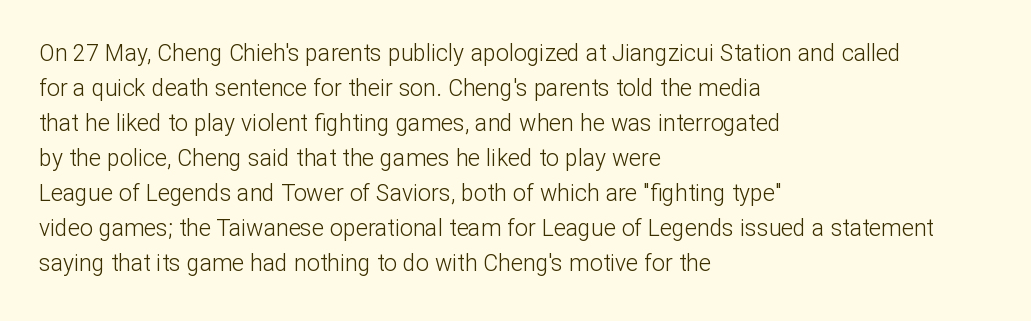
{"italic": "no", "bold": "no", "underline": "no", "align": "left", "line_spacing": "normal", "line_spacing_ratio": 1.52, "letter_spacing": "normal", "letter_spacing_em": 0.0, "glyph_px": 23}
